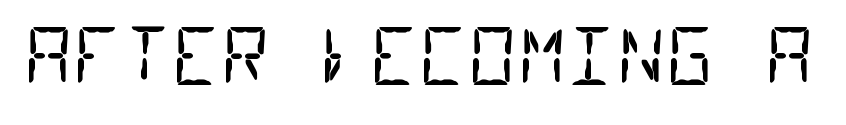
Q: Is the text bold? A: No.
Q: Is the typeface a serif or a sans-serif typeface? A: Sans-serif.
Q: Is the text underlined? A: No.
Q: Is the spacing between letters normal or unusually wide? A: Normal.
Q: Width (condensed, normal, or wide)? A: Condensed.
Q: Stroke contrast? A: Low.
Q: x-height? A: Large.
Q: Monospaced? A: Yes.
